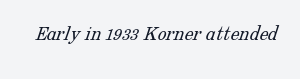
{"bold": "no", "underline": "no", "letter_spacing": "normal", "letter_spacing_em": 0.0, "glyph_px": 22}
